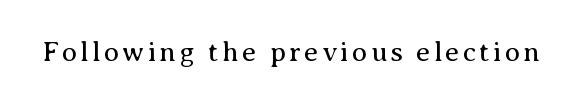
Proportional: the letters do not fall into vertical columns. The words here are not underlined. The font sits on the lighter half of the weight spectrum, regular included. Every stem runs plumb, perpendicular to the baseline. Observe the serifs anchoring each vertical stroke in this sample.
